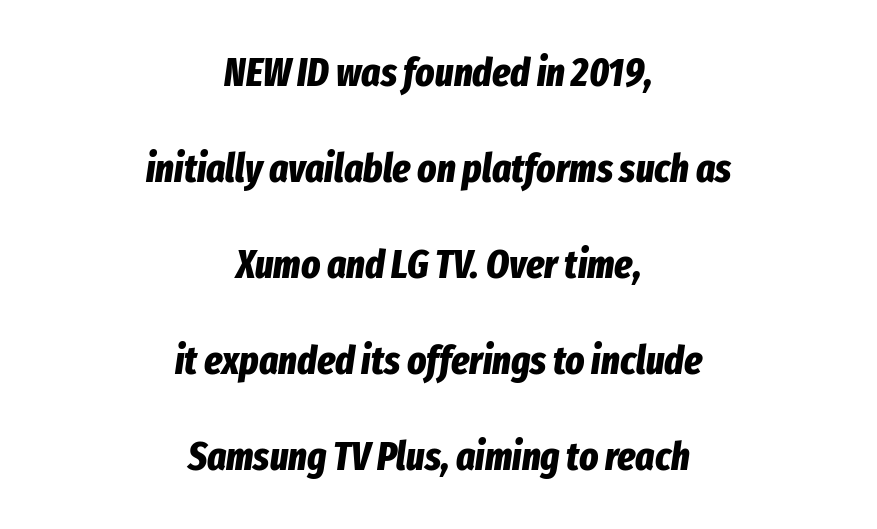
{"italic": "yes", "lean": "right", "slant_degrees": 8, "bold": "yes", "weight": "bold", "width": "condensed", "stroke_contrast": "low", "x_height": "medium", "monospaced": "no", "underline": "no", "align": "center", "line_spacing": "loose", "line_spacing_ratio": 2.4, "letter_spacing": "normal", "letter_spacing_em": 0.0, "glyph_px": 40}
